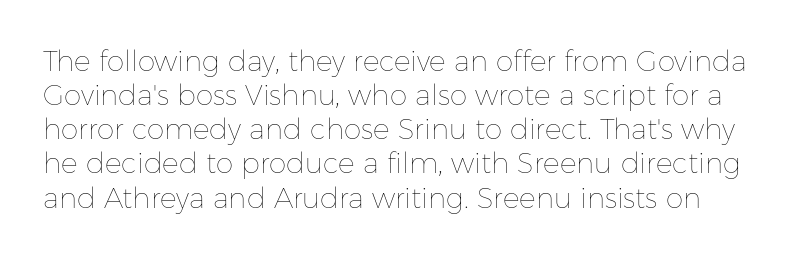
The image shows 28 px thin type, upright; set line spacing 1.22x, normal letter spacing, not underlined; low stroke contrast and a medium x-height.
